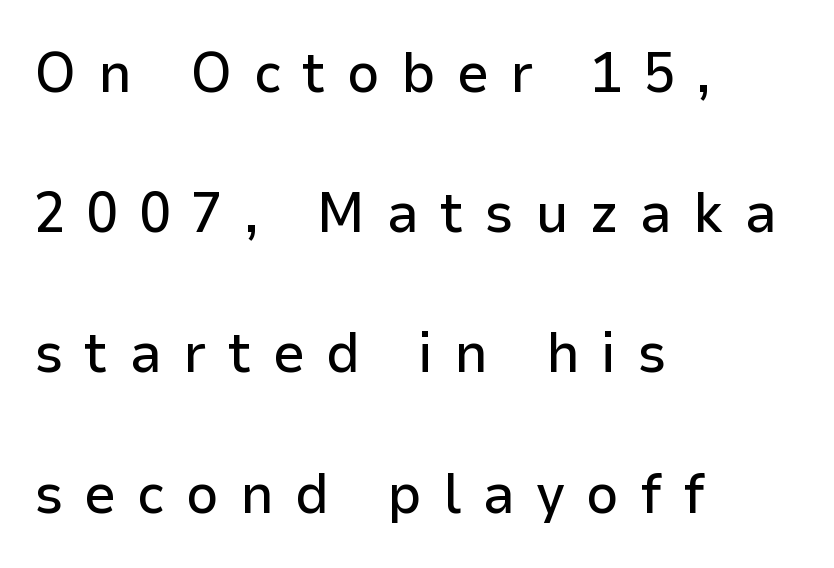
The image shows 57 px sans-serif type, upright; set left-aligned, loose line spacing (2.46x), unusually wide letter spacing (+0.37 em), not underlined; low stroke contrast and a medium x-height.
